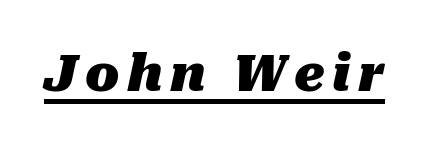
The image shows 50 px heavy type, italic (leaning right); set underlined; medium stroke contrast and a medium x-height.
